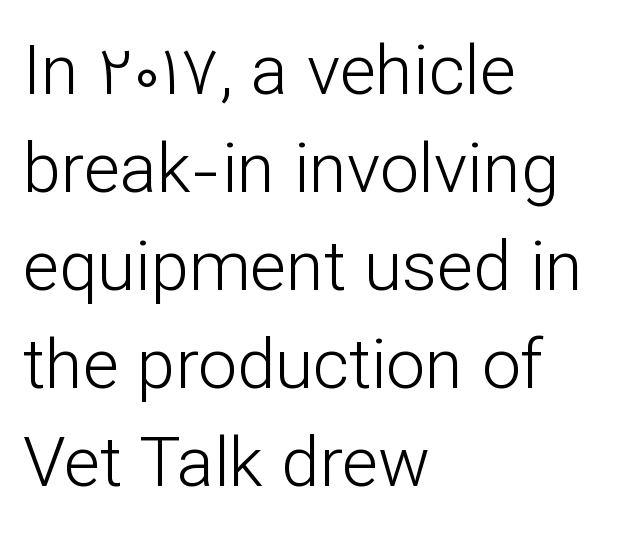
{"serif": "no", "italic": "no", "bold": "no", "weight": "light", "width": "normal", "stroke_contrast": "low", "x_height": "medium", "monospaced": "no", "underline": "no", "align": "left", "line_spacing": "normal", "line_spacing_ratio": 1.42, "letter_spacing": "normal", "letter_spacing_em": 0.0, "glyph_px": 69}
